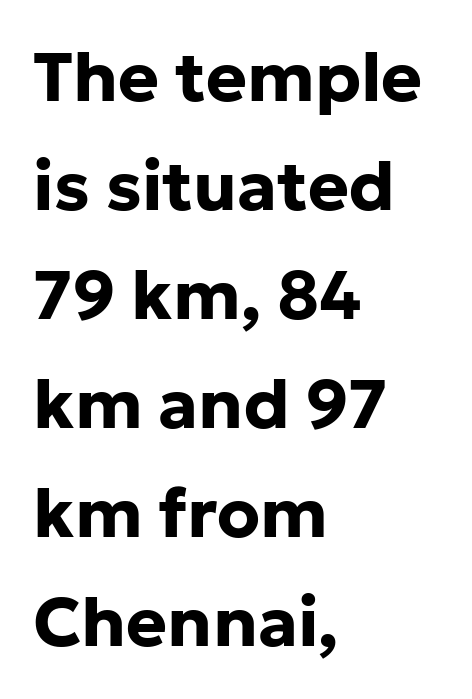
Q: Is the text bold? A: Yes.
Q: Is the text italic (slanted)? A: No, it is upright.
Q: Is the typeface a serif or a sans-serif typeface? A: Sans-serif.
Q: Is the text underlined? A: No.
Q: How is the paragraph aligned? A: Left-aligned.
Q: Is the spacing between letters normal or unusually wide? A: Normal.
Q: Is the spacing between lines tight, normal or loose? A: Normal.
Q: Width (condensed, normal, or wide)? A: Normal.
Q: Stroke contrast? A: Low.
Q: x-height? A: Medium.
Q: Monospaced? A: No.
